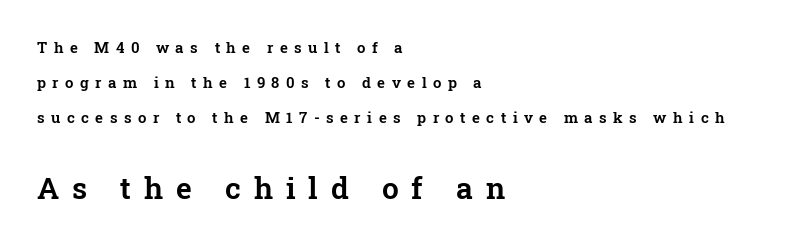
{"serif": "yes", "italic": "no", "width": "normal", "stroke_contrast": "low", "x_height": "medium", "monospaced": "no", "underline": "no", "align": "left", "line_spacing": "loose", "line_spacing_ratio": 2.35, "letter_spacing": "wide", "letter_spacing_em": 0.43, "larger_block": "second", "size_ratio": 2.0, "glyph_px": 30}
